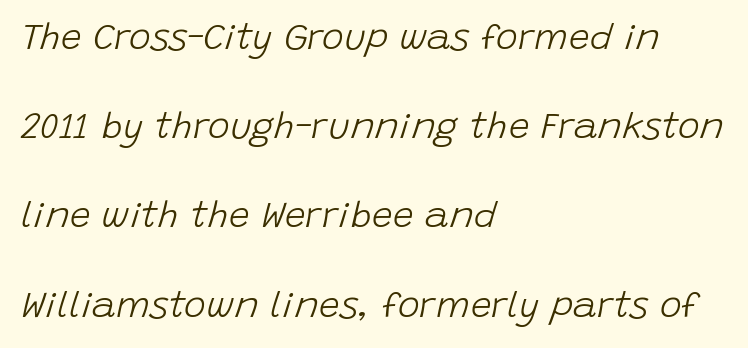
Q: Is the text bold? A: No.
Q: Is the text italic (slanted)? A: Yes, it leans right by about 15 degrees.
Q: Is the text underlined? A: No.
Q: How is the paragraph aligned? A: Left-aligned.
Q: Is the spacing between letters normal or unusually wide? A: Normal.
Q: Is the spacing between lines tight, normal or loose? A: Loose.
Q: Width (condensed, normal, or wide)? A: Normal.
Q: Stroke contrast? A: Low.
Q: x-height? A: Large.
Q: Monospaced? A: No.
